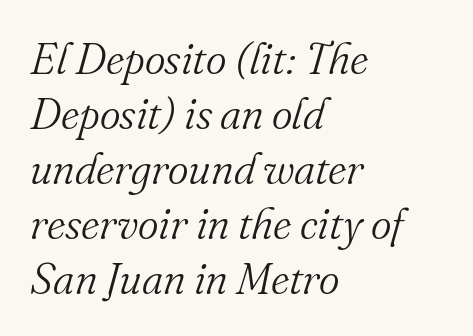
{"serif": "yes", "italic": "yes", "lean": "right", "slant_degrees": 16, "bold": "no", "weight": "light", "width": "normal", "stroke_contrast": "medium", "x_height": "small", "monospaced": "no", "underline": "no", "align": "left", "line_spacing": "normal", "line_spacing_ratio": 1.25, "letter_spacing": "normal", "letter_spacing_em": 0.0, "glyph_px": 44}
